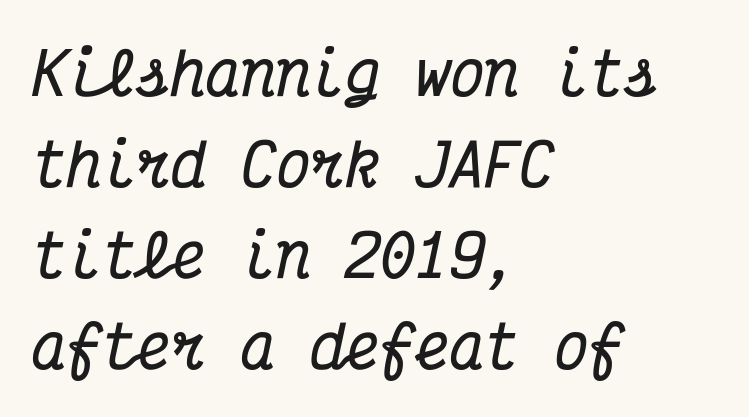
Q: Is the text bold? A: Yes.
Q: Is the text italic (slanted)? A: Yes, it leans right by about 12 degrees.
Q: Is the typeface a serif or a sans-serif typeface? A: Serif.
Q: Is the text underlined? A: No.
Q: How is the paragraph aligned? A: Left-aligned.
Q: Is the spacing between letters normal or unusually wide? A: Normal.
Q: Is the spacing between lines tight, normal or loose? A: Normal.
Q: Width (condensed, normal, or wide)? A: Condensed.
Q: Stroke contrast? A: Medium.
Q: x-height? A: Medium.
Q: Monospaced? A: Yes.
